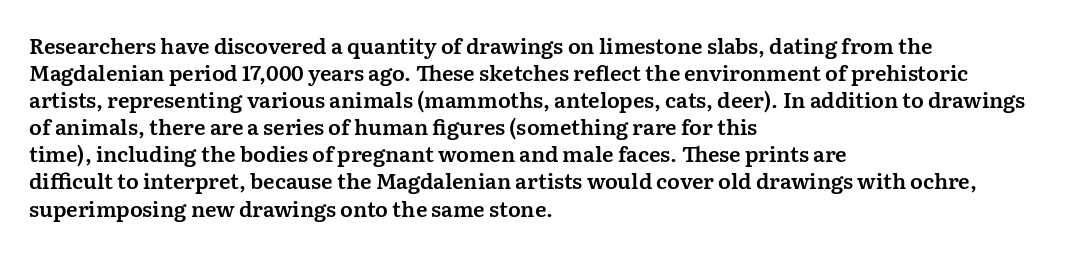
The image shows 21 px text type, upright; set left-aligned, normal line spacing (1.29x), normal letter spacing, not underlined.
